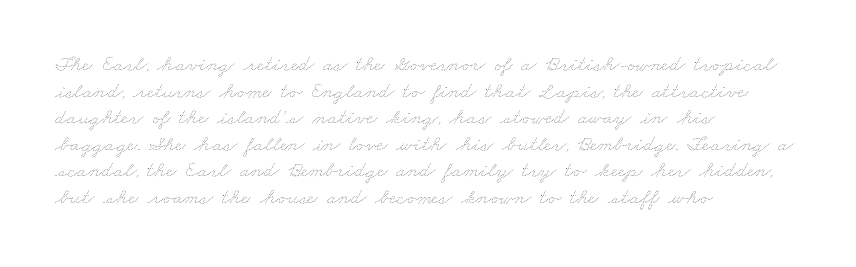
{"bold": "no", "underline": "no", "align": "left", "line_spacing_ratio": 1.21, "letter_spacing": "normal", "letter_spacing_em": 0.0, "glyph_px": 22}
